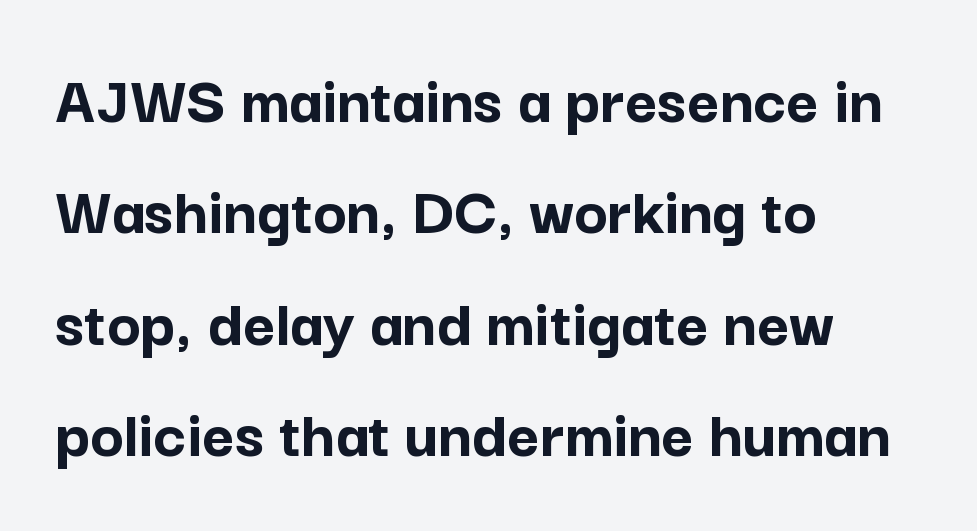
A typesetter would call this zero additional tracking. Each line starts at the same left margin while the right side varies. Bold? Absolutely — the strokes are thick and heavy. Glance below the letters and you will spot only blank space. The characters display no serif detailing; their extremities are plain. The letters advance in unequal steps, a hallmark of proportional type.
